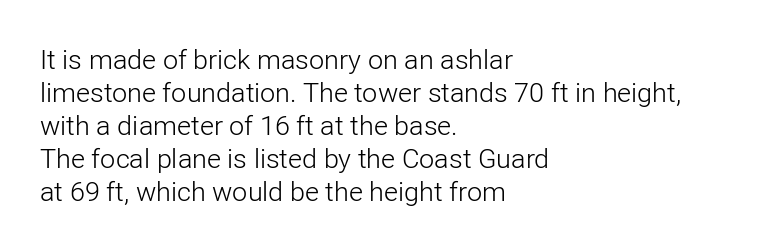
The type sits square on the baseline with zero lean. All the whitespace from short lines collects on the right. Students, note that the glyphs here touch the page at normal intervals. Weight class: somewhere from thin through regular. The foot of each line stays bare and open.
